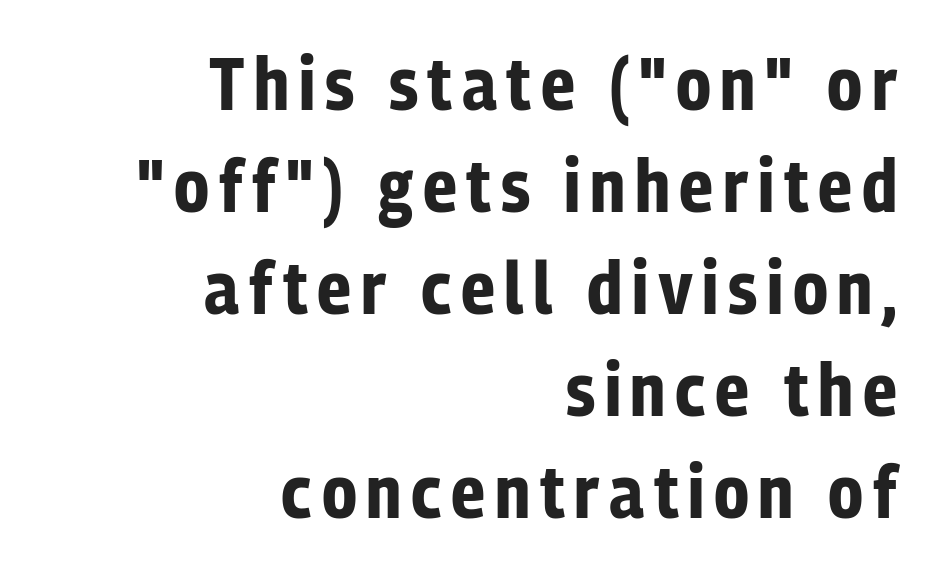
{"serif": "no", "italic": "no", "bold": "yes", "weight": "bold", "width": "condensed", "stroke_contrast": "low", "x_height": "medium", "monospaced": "no", "underline": "no", "align": "right", "line_spacing": "normal", "line_spacing_ratio": 1.38, "glyph_px": 74}
